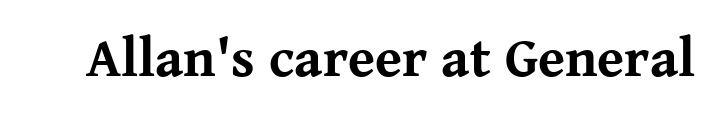
A dark, heavy texture on the line: the type is bold. Is there any slant? The stems are plumb. The letters sit at their default tracking, neither squeezed nor spread. You could not count columns in this text — the font is proportionally spaced. This is serif lettering, the kind often seen in printed books. Only glyphs here, with clear space below each row.
